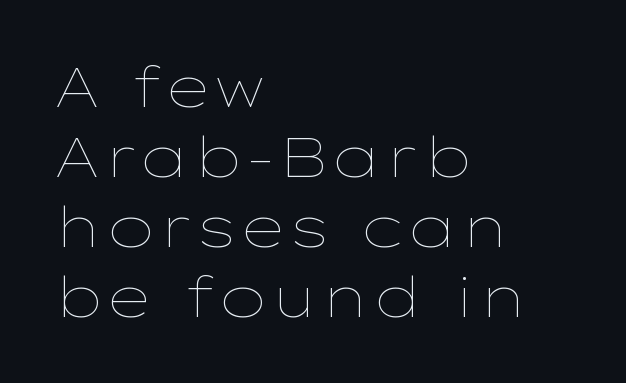
Q: Is the text bold? A: No.
Q: Is the text italic (slanted)? A: No, it is upright.
Q: Is the text underlined? A: No.
Q: How is the paragraph aligned? A: Left-aligned.
Q: Is the spacing between letters normal or unusually wide? A: Normal.
Q: Is the spacing between lines tight, normal or loose? A: Normal.
Q: Width (condensed, normal, or wide)? A: Wide.
Q: Stroke contrast? A: Low.
Q: x-height? A: Medium.
Q: Monospaced? A: No.
